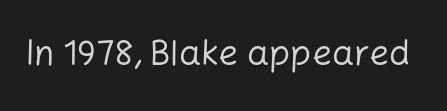
{"serif": "no", "italic": "no", "bold": "no", "weight": "regular", "width": "normal", "stroke_contrast": "low", "x_height": "medium", "monospaced": "no", "underline": "no", "letter_spacing": "normal", "letter_spacing_em": 0.0, "glyph_px": 35}
